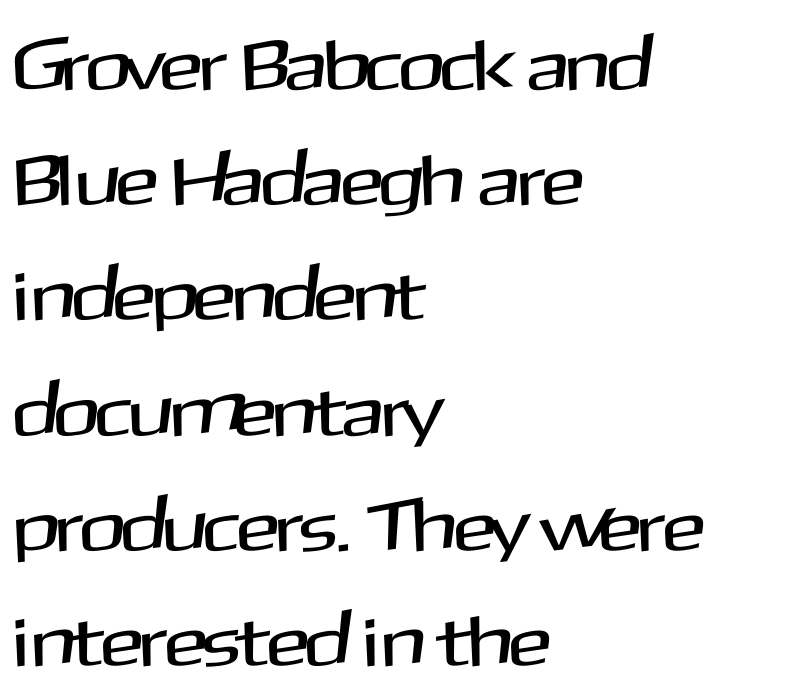
Q: Is the text italic (slanted)? A: No, it is upright.
Q: Is the typeface a serif or a sans-serif typeface? A: Sans-serif.
Q: Is the text underlined? A: No.
Q: How is the paragraph aligned? A: Left-aligned.
Q: Is the spacing between letters normal or unusually wide? A: Normal.
Q: Is the spacing between lines tight, normal or loose? A: Normal.
Q: Width (condensed, normal, or wide)? A: Normal.
Q: Stroke contrast? A: Medium.
Q: x-height? A: Medium.
Q: Monospaced? A: No.
